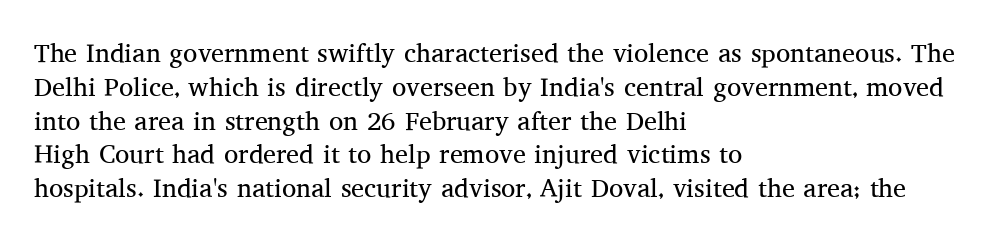
Q: Is the text bold? A: No.
Q: Is the text italic (slanted)? A: No, it is upright.
Q: Is the text underlined? A: No.
Q: How is the paragraph aligned? A: Left-aligned.
Q: Is the spacing between letters normal or unusually wide? A: Normal.
Q: Is the spacing between lines tight, normal or loose? A: Normal.
